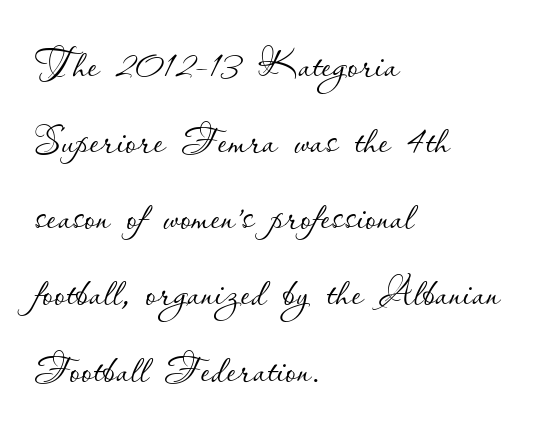
The string is rendered with underlining switched off. The letterforms sit at book weight or below. The ragged edge is on the right, which tells us the setting is flush left. Summary of vertical rhythm: regular, with standard interline spacing. Each letter keeps its own natural width here, so spacing adapts to shape.
